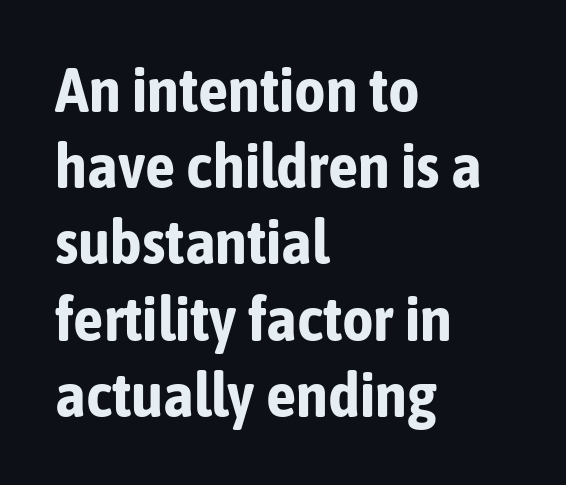
Q: Is the text bold? A: Yes.
Q: Is the text italic (slanted)? A: No, it is upright.
Q: Is the typeface a serif or a sans-serif typeface? A: Sans-serif.
Q: Is the text underlined? A: No.
Q: How is the paragraph aligned? A: Left-aligned.
Q: Is the spacing between letters normal or unusually wide? A: Normal.
Q: Is the spacing between lines tight, normal or loose? A: Normal.
Q: Width (condensed, normal, or wide)? A: Condensed.
Q: Stroke contrast? A: Low.
Q: x-height? A: Medium.
Q: Monospaced? A: No.
